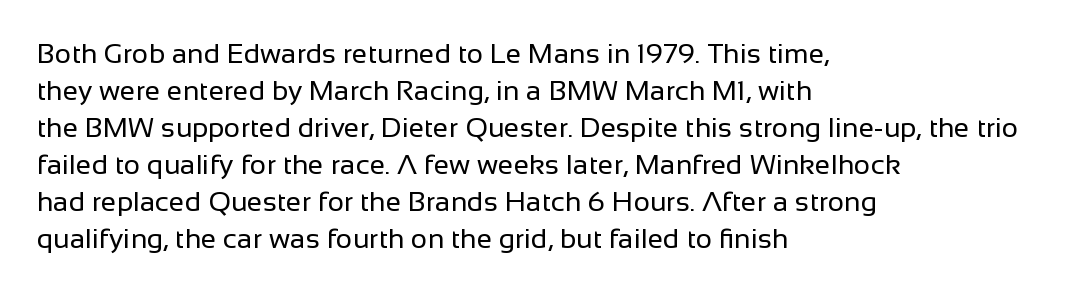
{"serif": "no", "italic": "no", "bold": "no", "weight": "regular", "width": "normal", "stroke_contrast": "low", "x_height": "medium", "monospaced": "no", "underline": "no", "align": "left", "line_spacing": "normal", "line_spacing_ratio": 1.32, "letter_spacing": "normal", "letter_spacing_em": 0.0, "glyph_px": 28}
